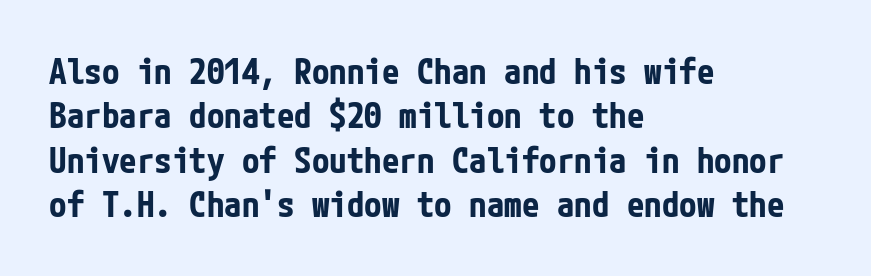
{"serif": "no", "italic": "no", "bold": "yes", "weight": "bold", "width": "condensed", "stroke_contrast": "low", "x_height": "medium", "underline": "no", "align": "left", "line_spacing": "normal", "line_spacing_ratio": 1.27, "letter_spacing": "normal", "letter_spacing_em": 0.0, "glyph_px": 35}
